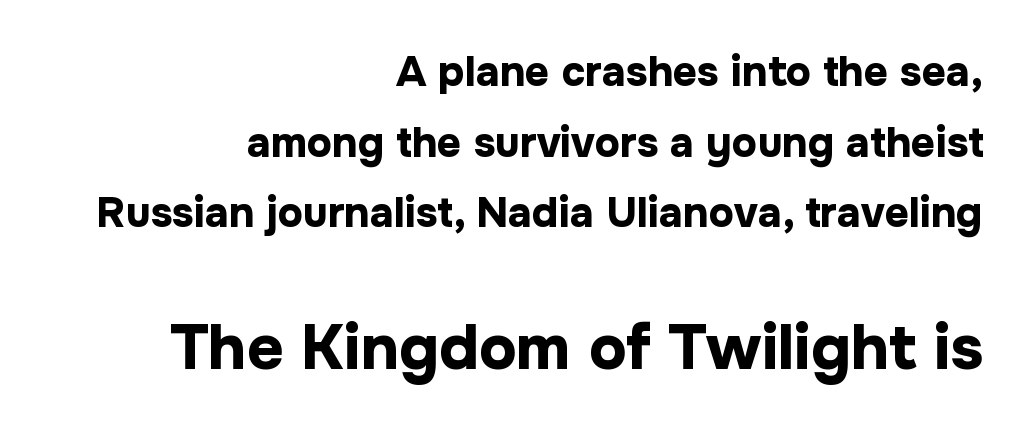
Q: Is the text bold? A: Yes.
Q: Is the text italic (slanted)? A: No, it is upright.
Q: Is the typeface a serif or a sans-serif typeface? A: Sans-serif.
Q: Is the text underlined? A: No.
Q: How is the paragraph aligned? A: Right-aligned.
Q: Is the spacing between letters normal or unusually wide? A: Normal.
Q: Is the spacing between lines tight, normal or loose? A: Normal.
Q: Which block of text is set in a larger size, the first (top) or the second (bottom)? A: The second (bottom) one.
Q: Width (condensed, normal, or wide)? A: Normal.
Q: Stroke contrast? A: Low.
Q: x-height? A: Medium.
Q: Monospaced? A: No.
